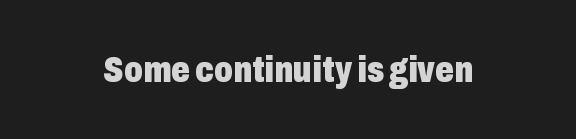
{"serif": "no", "italic": "no", "bold": "yes", "weight": "heavy", "width": "condensed", "stroke_contrast": "low", "x_height": "medium", "monospaced": "no", "underline": "no", "letter_spacing": "normal", "letter_spacing_em": 0.0, "glyph_px": 37}
